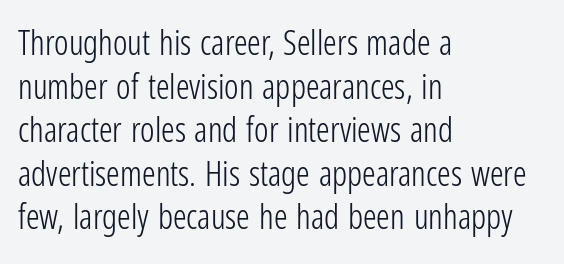
Q: Is the text bold? A: No.
Q: Is the text italic (slanted)? A: No, it is upright.
Q: Is the typeface a serif or a sans-serif typeface? A: Sans-serif.
Q: Is the text underlined? A: No.
Q: How is the paragraph aligned? A: Left-aligned.
Q: Is the spacing between letters normal or unusually wide? A: Normal.
Q: Is the spacing between lines tight, normal or loose? A: Normal.
Q: Width (condensed, normal, or wide)? A: Condensed.
Q: Stroke contrast? A: Low.
Q: x-height? A: Medium.
Q: Monospaced? A: No.
